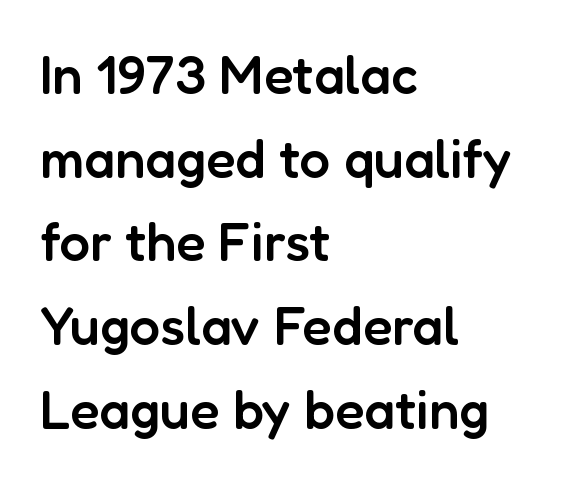
The image shows 54 px semibold sans-serif type, upright; set left-aligned, normal line spacing (1.55x), normal letter spacing, not underlined; low stroke contrast and a medium x-height.
